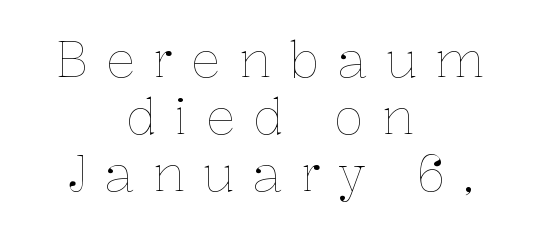
Character widths vary here, with narrow letters taking less room than wide ones. A roman cut, with each character standing at attention. Caption: face not bold, strokes unweighted. Which margin do the lines hug? Neither — every line sits in the middle.
